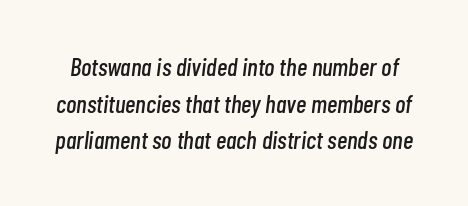
Q: Is the text italic (slanted)? A: Yes, it leans right by about 7 degrees.
Q: Is the text underlined? A: No.
Q: Is the spacing between letters normal or unusually wide? A: Normal.
Q: Is the spacing between lines tight, normal or loose? A: Normal.
